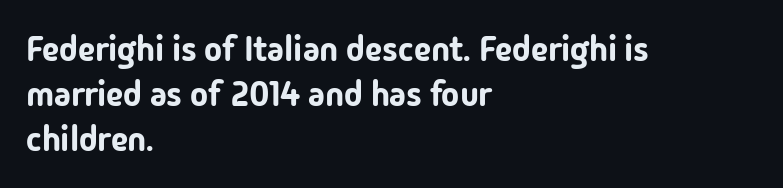
Q: Is the text italic (slanted)? A: No, it is upright.
Q: Is the typeface a serif or a sans-serif typeface? A: Sans-serif.
Q: Is the text underlined? A: No.
Q: How is the paragraph aligned? A: Left-aligned.
Q: Is the spacing between letters normal or unusually wide? A: Normal.
Q: Is the spacing between lines tight, normal or loose? A: Normal.
Q: Width (condensed, normal, or wide)? A: Normal.
Q: Stroke contrast? A: Low.
Q: x-height? A: Medium.
Q: Monospaced? A: No.
